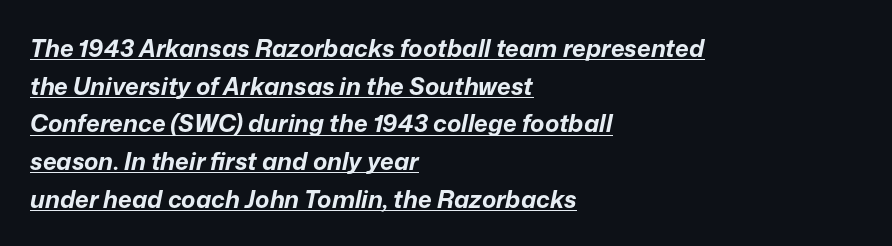
{"italic": "yes", "lean": "right", "slant_degrees": 12, "bold": "yes", "underline": "yes", "align": "left", "line_spacing": "normal", "line_spacing_ratio": 1.57, "letter_spacing": "normal", "letter_spacing_em": 0.0, "glyph_px": 24}
